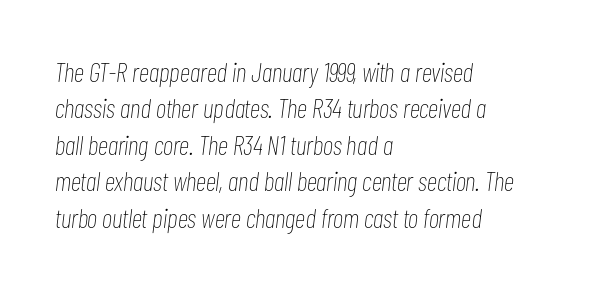
{"italic": "yes", "lean": "right", "slant_degrees": 7, "bold": "no", "underline": "no", "align": "left", "line_spacing": "normal", "line_spacing_ratio": 1.35, "letter_spacing": "normal", "letter_spacing_em": 0.0, "glyph_px": 27}
